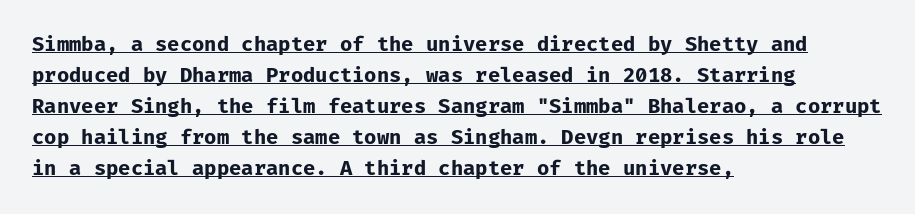
Typeset ragged right — the left edge is the straight one. Ascenders rise straight up at ninety degrees. Somebody hit Ctrl+U on this one — the words are underlined. On the weight axis this lands at bold, roughly 700. Nobody touched the tracking dial on this one.
